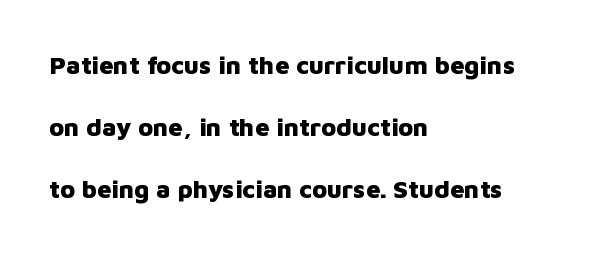
Q: Is the text bold? A: Yes.
Q: Is the text italic (slanted)? A: No, it is upright.
Q: Is the text underlined? A: No.
Q: How is the paragraph aligned? A: Left-aligned.
Q: Is the spacing between letters normal or unusually wide? A: Normal.
Q: Is the spacing between lines tight, normal or loose? A: Loose.
